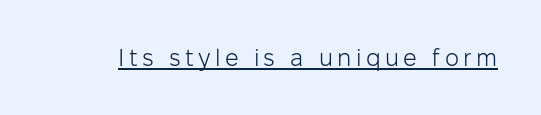
This reads as an unemphasized weight, regular at the heaviest. A typographer would call this underscored text. Posture: upright roman.
